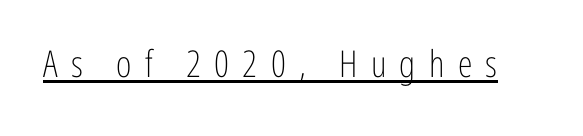
The image shows 37 px light, condensed sans-serif type, upright; set unusually wide letter spacing (+0.36 em), underlined; low stroke contrast and a medium x-height.
